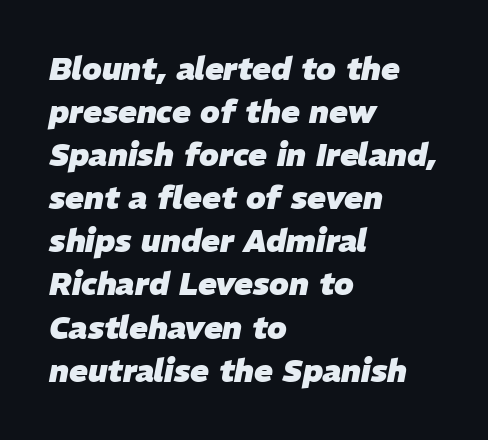
Q: Is the text bold? A: Yes.
Q: Is the text italic (slanted)? A: Yes, it leans right by about 11 degrees.
Q: Is the text underlined? A: No.
Q: How is the paragraph aligned? A: Left-aligned.
Q: Is the spacing between letters normal or unusually wide? A: Normal.
Q: Is the spacing between lines tight, normal or loose? A: Normal.
Q: Width (condensed, normal, or wide)? A: Normal.
Q: Stroke contrast? A: Low.
Q: x-height? A: Medium.
Q: Monospaced? A: No.
